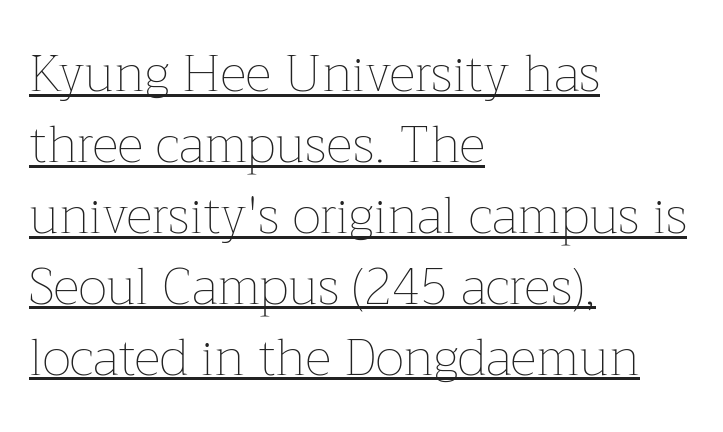
{"italic": "no", "bold": "no", "weight": "thin", "width": "normal", "stroke_contrast": "low", "x_height": "medium", "monospaced": "no", "underline": "yes", "align": "left", "line_spacing": "normal", "line_spacing_ratio": 1.39, "letter_spacing": "normal", "letter_spacing_em": 0.0, "glyph_px": 51}
